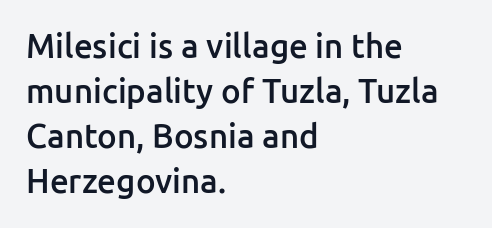
The image shows 33 px semibold sans-serif type, upright; set left-aligned, normal line spacing (1.36x), normal letter spacing, not underlined; low stroke contrast and a medium x-height.
